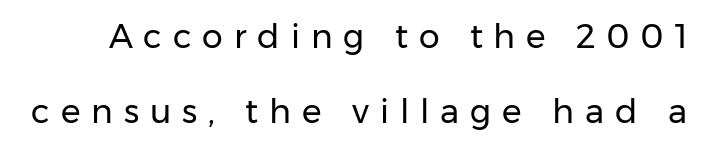
Q: Is the text bold? A: No.
Q: Is the text italic (slanted)? A: No, it is upright.
Q: Is the typeface a serif or a sans-serif typeface? A: Sans-serif.
Q: Is the text underlined? A: No.
Q: Is the spacing between letters normal or unusually wide? A: Unusually wide.
Q: Is the spacing between lines tight, normal or loose? A: Loose.
Q: Width (condensed, normal, or wide)? A: Normal.
Q: Stroke contrast? A: Low.
Q: x-height? A: Medium.
Q: Monospaced? A: No.
